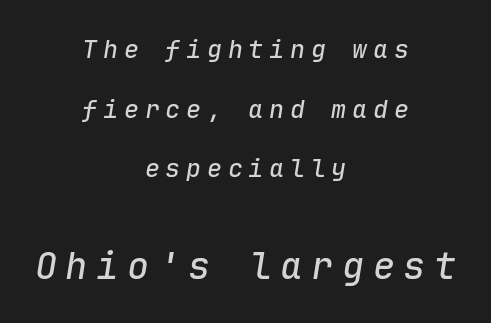
How are the letters spaced? Widely, with obvious added tracking. The rendering uses typewriter-style spacing with identical character cells. This sample uses an oblique cut, with every glyph tilted off the vertical. Reading top to bottom, the characters get bigger at the block break. Whoever set this chose breathing room over compactness in the vertical rhythm. Rule under the text: the space is simply empty.
